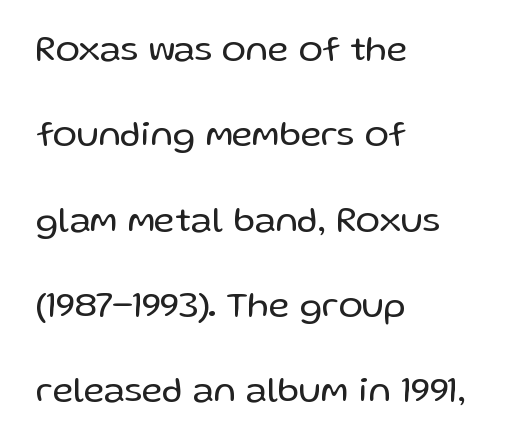
{"serif": "no", "italic": "no", "bold": "no", "weight": "regular", "width": "normal", "stroke_contrast": "low", "x_height": "medium", "monospaced": "no", "underline": "no", "align": "left", "line_spacing": "loose", "line_spacing_ratio": 2.37, "letter_spacing": "normal", "letter_spacing_em": 0.0, "glyph_px": 36}
